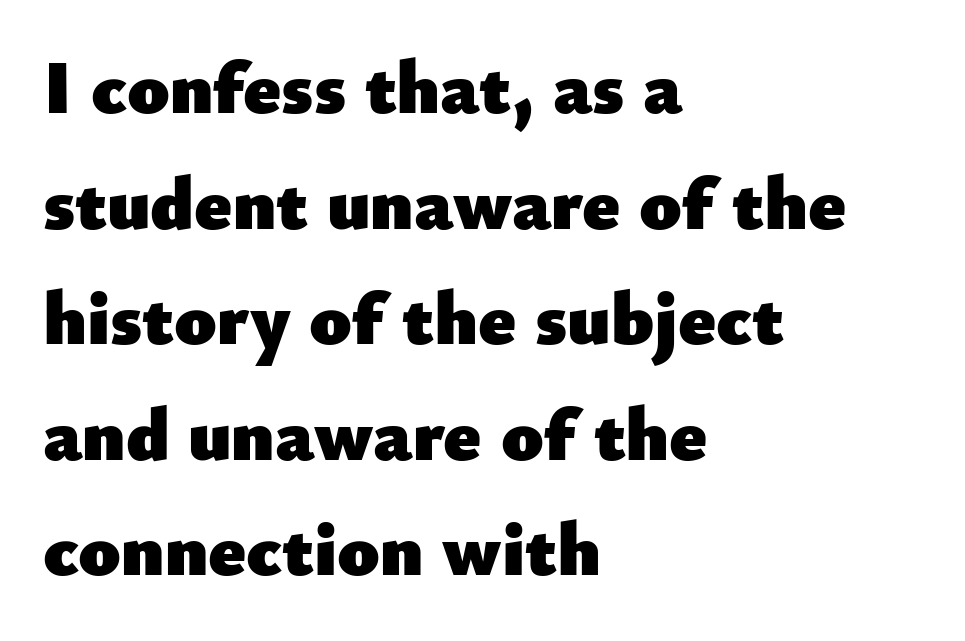
{"serif": "no", "italic": "no", "bold": "yes", "weight": "heavy", "width": "normal", "stroke_contrast": "low", "x_height": "small", "monospaced": "no", "underline": "no", "align": "left", "line_spacing": "normal", "line_spacing_ratio": 1.52, "letter_spacing": "normal", "letter_spacing_em": 0.0, "glyph_px": 76}
